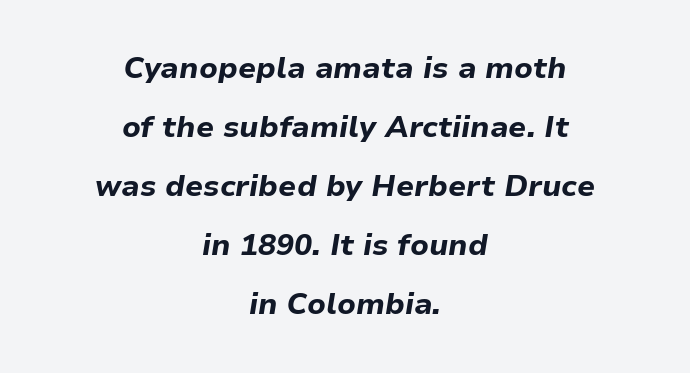
{"italic": "yes", "lean": "right", "slant_degrees": 9, "bold": "yes", "weight": "bold", "width": "normal", "stroke_contrast": "low", "x_height": "medium", "monospaced": "no", "underline": "no", "align": "center", "line_spacing": "loose", "line_spacing_ratio": 1.97, "letter_spacing": "normal", "letter_spacing_em": 0.0, "glyph_px": 30}
